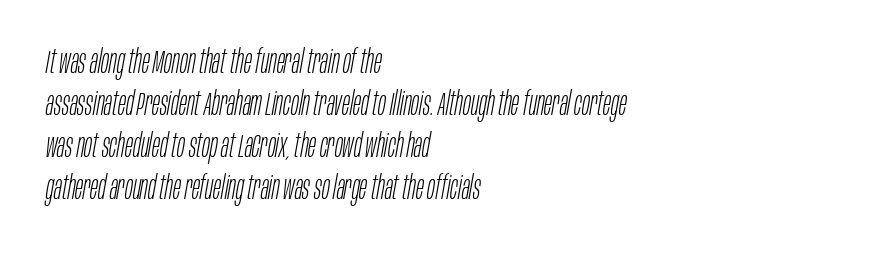
{"italic": "yes", "lean": "right", "slant_degrees": 10, "bold": "no", "weight": "light", "width": "condensed", "stroke_contrast": "low", "x_height": "large", "monospaced": "no", "underline": "no", "align": "left", "line_spacing": "normal", "line_spacing_ratio": 1.27, "letter_spacing": "normal", "letter_spacing_em": 0.0, "glyph_px": 33}
